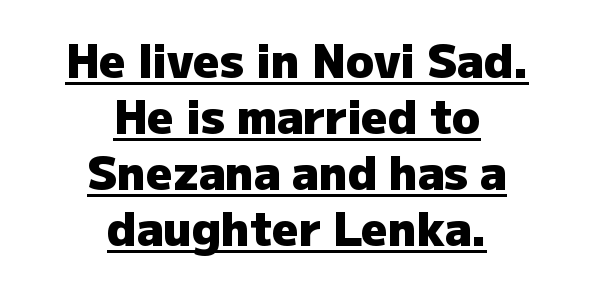
Q: Is the text bold? A: Yes.
Q: Is the text italic (slanted)? A: No, it is upright.
Q: Is the typeface a serif or a sans-serif typeface? A: Sans-serif.
Q: Is the text underlined? A: Yes.
Q: How is the paragraph aligned? A: Centered.
Q: Is the spacing between letters normal or unusually wide? A: Normal.
Q: Width (condensed, normal, or wide)? A: Normal.
Q: Stroke contrast? A: Low.
Q: x-height? A: Medium.
Q: Monospaced? A: No.
